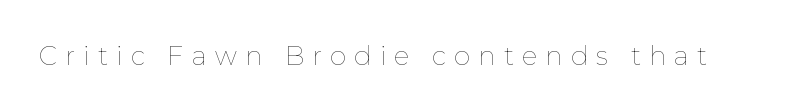
Bare-footed words on every line. Each word looks stretched out because of the extra space between its letters. It's the straight-up-and-down kind of type. Counters stay open thanks to moderate or lighter strokes.
